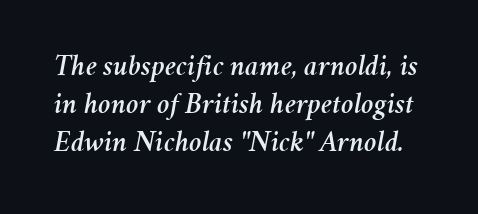
The image shows 30 px text type, italic (leaning right); set normal line spacing (1.26x), normal letter spacing, not underlined; medium stroke contrast and a medium x-height.
